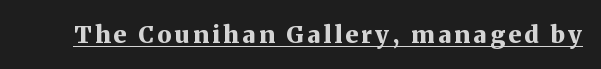
The image shows 24 px bold type, upright; set underlined.
